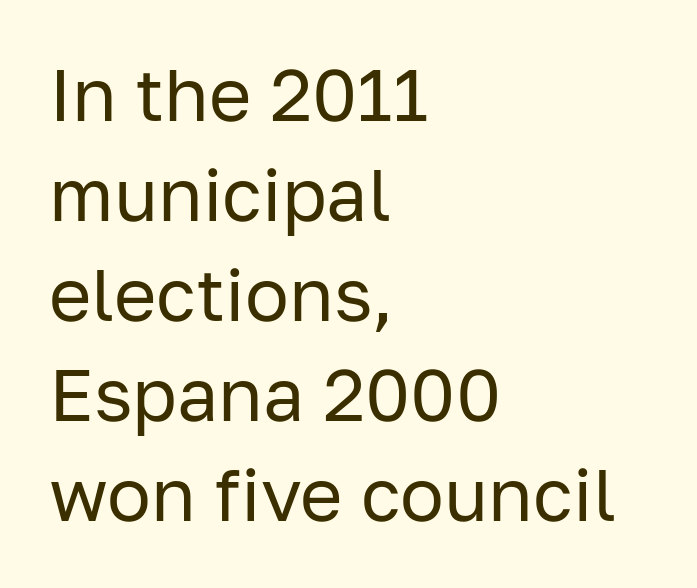
Q: Is the text bold? A: No.
Q: Is the text italic (slanted)? A: No, it is upright.
Q: Is the typeface a serif or a sans-serif typeface? A: Sans-serif.
Q: Is the text underlined? A: No.
Q: How is the paragraph aligned? A: Left-aligned.
Q: Is the spacing between letters normal or unusually wide? A: Normal.
Q: Is the spacing between lines tight, normal or loose? A: Normal.
Q: Width (condensed, normal, or wide)? A: Normal.
Q: Stroke contrast? A: Low.
Q: x-height? A: Medium.
Q: Monospaced? A: No.
